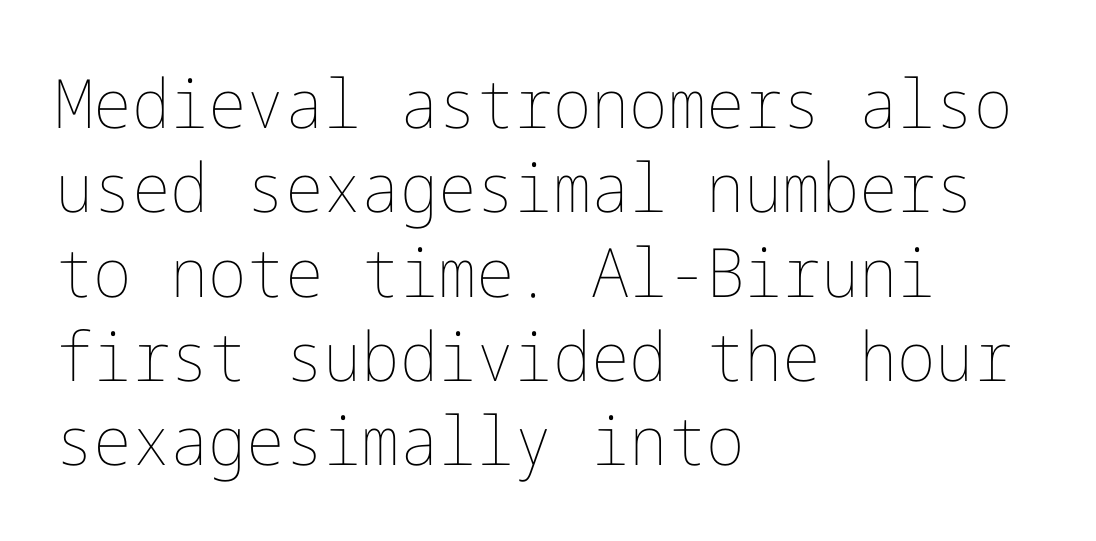
Compared with typical body copy, the letter spacing here is the same. Stem width sits at or under what a default text font uses. Posture: vertical. Casual observation: everything's shoved over to the left. Glance below the letters and you will spot only blank space.
